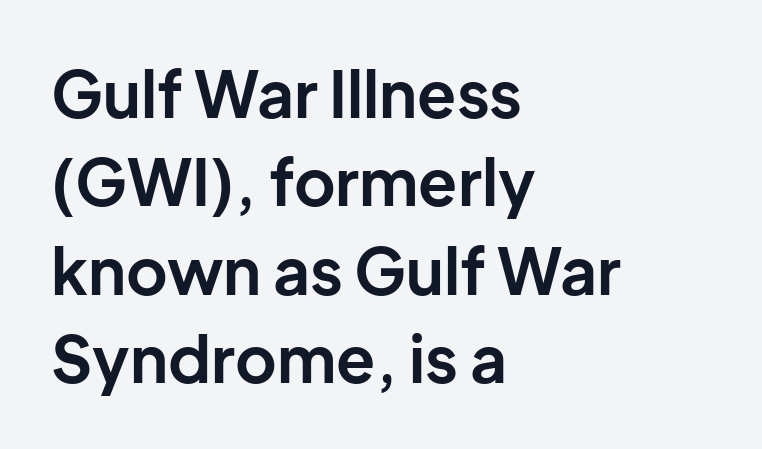
Q: Is the text bold? A: Yes.
Q: Is the text italic (slanted)? A: No, it is upright.
Q: Is the typeface a serif or a sans-serif typeface? A: Sans-serif.
Q: Is the text underlined? A: No.
Q: How is the paragraph aligned? A: Left-aligned.
Q: Is the spacing between letters normal or unusually wide? A: Normal.
Q: Is the spacing between lines tight, normal or loose? A: Normal.
Q: Width (condensed, normal, or wide)? A: Normal.
Q: Stroke contrast? A: Low.
Q: x-height? A: Medium.
Q: Monospaced? A: No.
